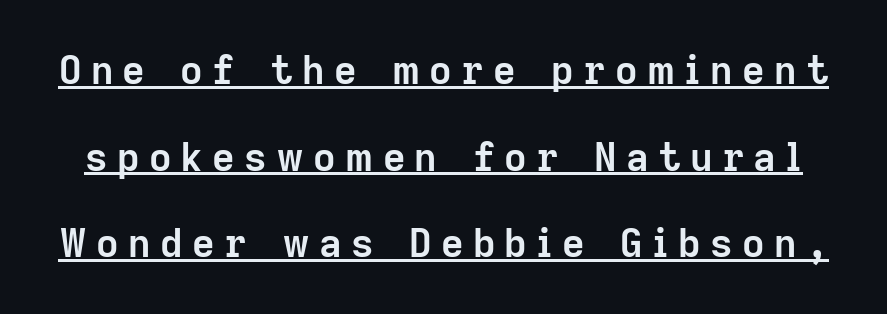
{"serif": "no", "italic": "no", "bold": "yes", "weight": "semibold", "width": "normal", "stroke_contrast": "low", "x_height": "medium", "monospaced": "no", "underline": "yes", "line_spacing": "loose", "line_spacing_ratio": 2.22, "letter_spacing": "wide", "letter_spacing_em": 0.24, "glyph_px": 39}
